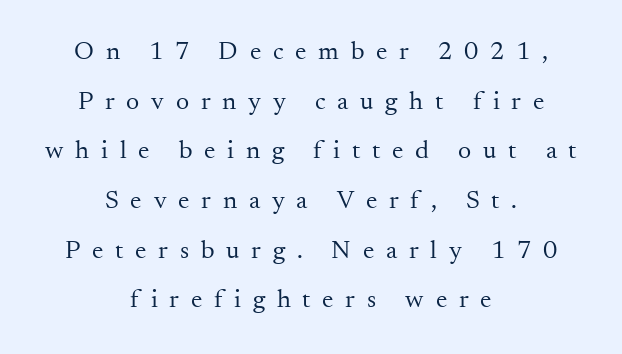
The image shows 26 px text type, upright; set centered, loose line spacing (1.91x), unusually wide letter spacing (+0.45 em), not underlined.
